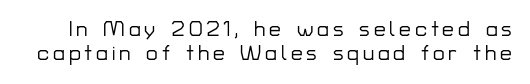
The image shows 21 px text type, upright; set tight line spacing (1.12x), not underlined.
